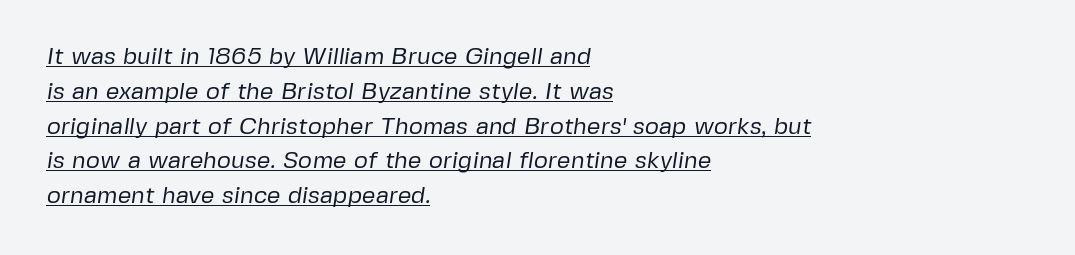
Is there an underline? Yes — a line sits under the letters. Compared with a typical body face, this is equally light or lighter still. Is there much room between lines? A standard amount, neither cramped nor airy. Standard letterfit; no display-style spreading of the glyphs. Line starts are locked; line ends wander.
